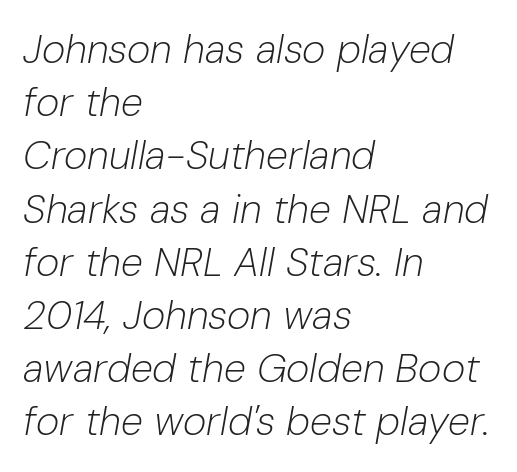
Q: Is the text bold? A: No.
Q: Is the text italic (slanted)? A: Yes, it leans right by about 10 degrees.
Q: Is the text underlined? A: No.
Q: How is the paragraph aligned? A: Left-aligned.
Q: Is the spacing between letters normal or unusually wide? A: Normal.
Q: Is the spacing between lines tight, normal or loose? A: Normal.
Q: Width (condensed, normal, or wide)? A: Normal.
Q: Stroke contrast? A: Low.
Q: x-height? A: Medium.
Q: Monospaced? A: No.
